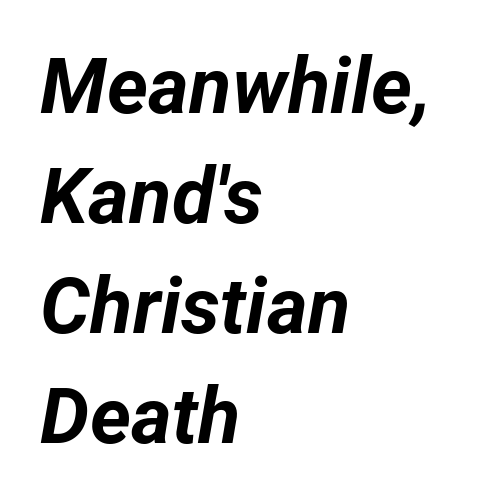
{"italic": "yes", "lean": "right", "slant_degrees": 12, "bold": "yes", "weight": "bold", "width": "normal", "stroke_contrast": "low", "x_height": "medium", "monospaced": "no", "underline": "no", "align": "left", "line_spacing": "normal", "line_spacing_ratio": 1.41, "letter_spacing": "normal", "letter_spacing_em": 0.0, "glyph_px": 78}
